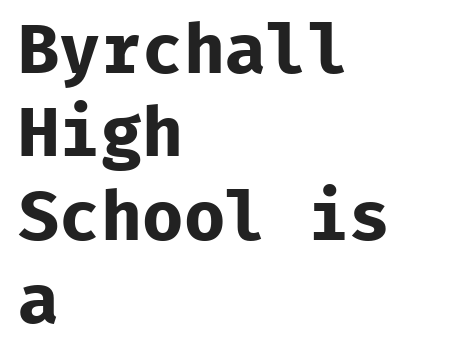
{"serif": "no", "italic": "no", "bold": "yes", "weight": "bold", "width": "normal", "stroke_contrast": "low", "x_height": "medium", "monospaced": "yes", "underline": "no", "align": "left", "line_spacing_ratio": 1.21, "letter_spacing": "normal", "letter_spacing_em": 0.0, "glyph_px": 69}
